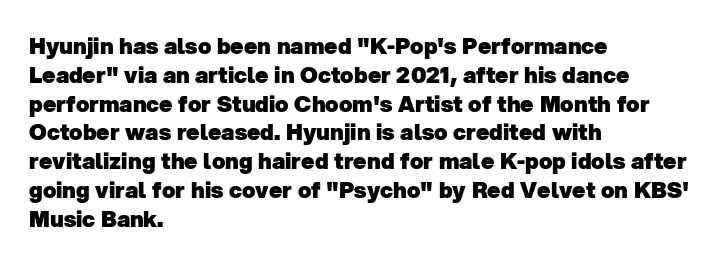
The image shows 22 px bold type; set left-aligned, normal line spacing (1.31x), normal letter spacing, not underlined.
